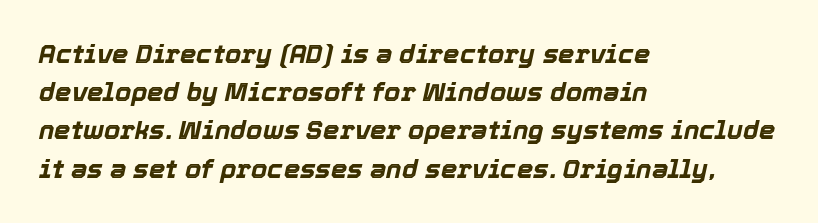
Q: Is the text bold? A: Yes.
Q: Is the text italic (slanted)? A: Yes, it leans right by about 12 degrees.
Q: Is the text underlined? A: No.
Q: How is the paragraph aligned? A: Left-aligned.
Q: Is the spacing between letters normal or unusually wide? A: Normal.
Q: Is the spacing between lines tight, normal or loose? A: Normal.
